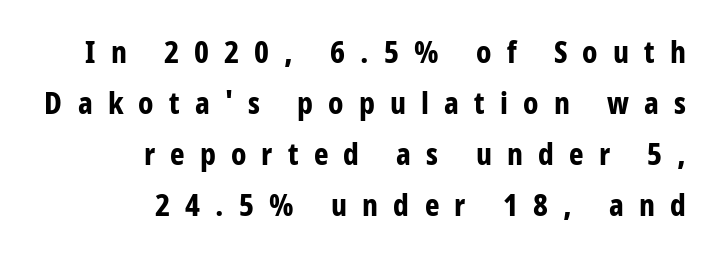
The image shows 31 px bold, condensed sans-serif type, upright; set right-aligned, normal line spacing (1.65x), unusually wide letter spacing (+0.49 em), not underlined; low stroke contrast and a medium x-height.
